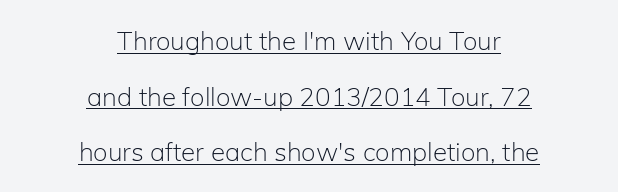
The font's upright variant was chosen for this text. You could fit nearly another row in the gap between these rows. Observe the ordinary spacing: letters are neighbours, not strangers. A light-to-regular cut is what we see here. Underlining? Definitely there.
